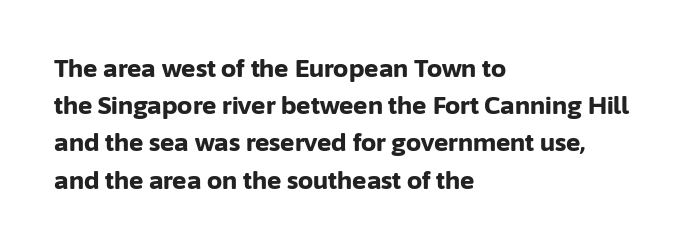
{"italic": "no", "bold": "yes", "underline": "no", "align": "left", "line_spacing": "normal", "line_spacing_ratio": 1.55, "letter_spacing": "normal", "letter_spacing_em": 0.0, "glyph_px": 24}
